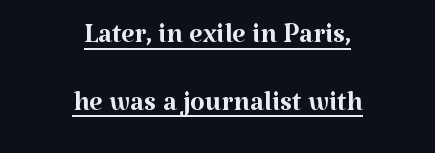
Letters have the restrained weight of plain body copy at most. The rendering keeps characters at their native spacing. Note: serifs present on the glyphs. A rule runs beneath these lines of type. Proportional: the letters do not fall into vertical columns.
